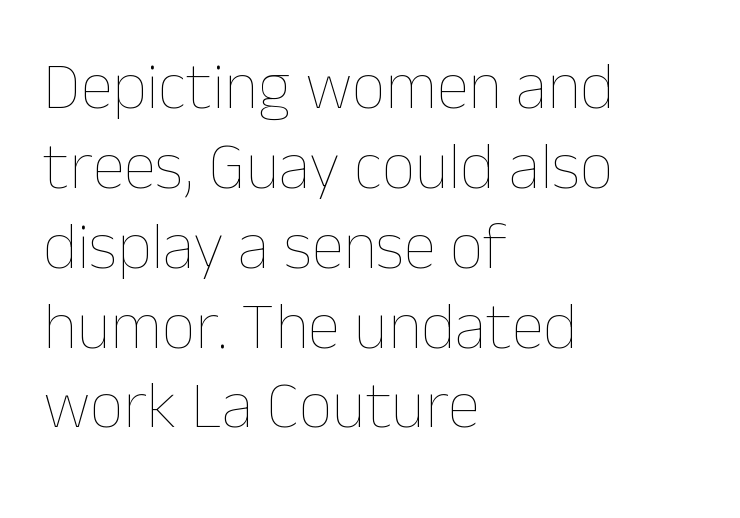
The image shows 66 px thin type, upright; set left-aligned, line spacing 1.21x, normal letter spacing, not underlined; low stroke contrast and a medium x-height.
